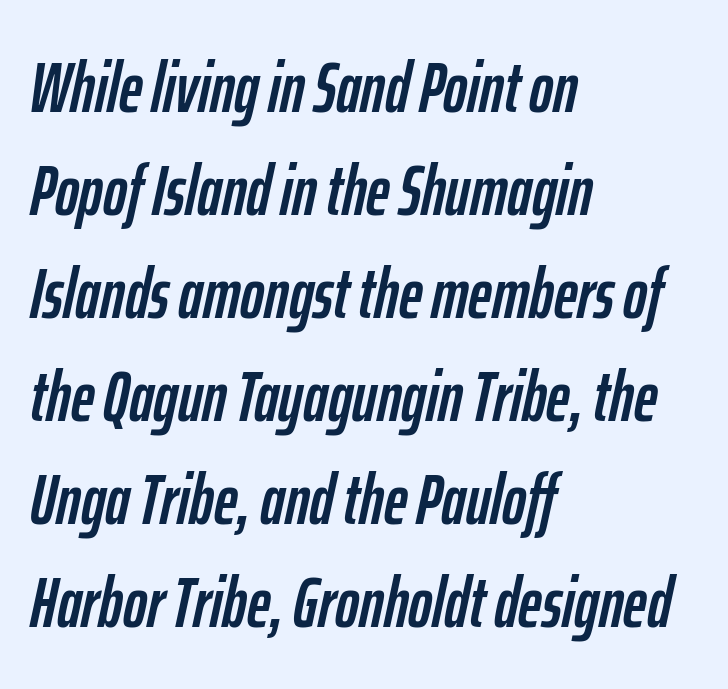
{"italic": "yes", "lean": "right", "slant_degrees": 12, "width": "condensed", "stroke_contrast": "low", "x_height": "medium", "monospaced": "no", "underline": "no", "align": "left", "line_spacing": "normal", "line_spacing_ratio": 1.43, "letter_spacing": "normal", "letter_spacing_em": 0.0, "glyph_px": 72}
